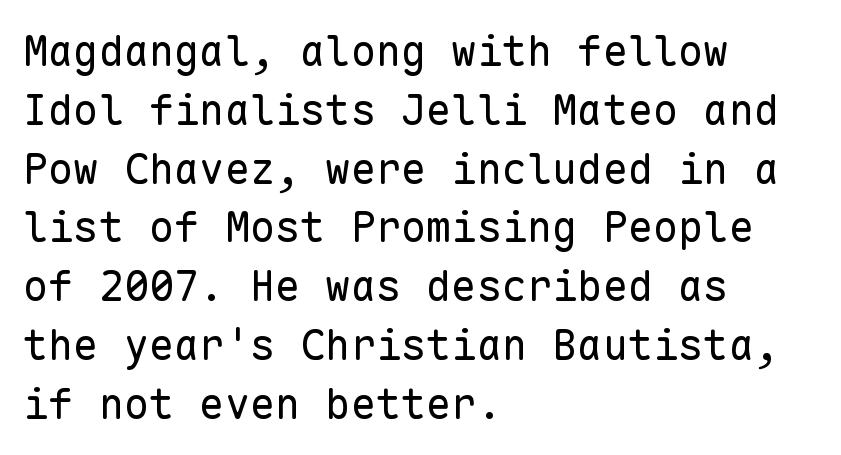
{"serif": "no", "italic": "no", "bold": "no", "weight": "regular", "width": "normal", "stroke_contrast": "low", "x_height": "medium", "monospaced": "yes", "underline": "no", "align": "left", "line_spacing": "normal", "line_spacing_ratio": 1.4, "letter_spacing": "normal", "letter_spacing_em": 0.0, "glyph_px": 42}
